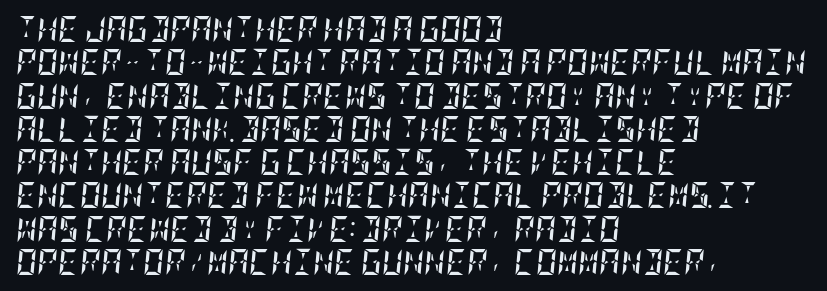
{"italic": "yes", "lean": "right", "slant_degrees": 5, "bold": "yes", "underline": "no", "align": "left", "line_spacing": "normal", "line_spacing_ratio": 1.28, "letter_spacing": "normal", "letter_spacing_em": 0.0, "glyph_px": 26}
